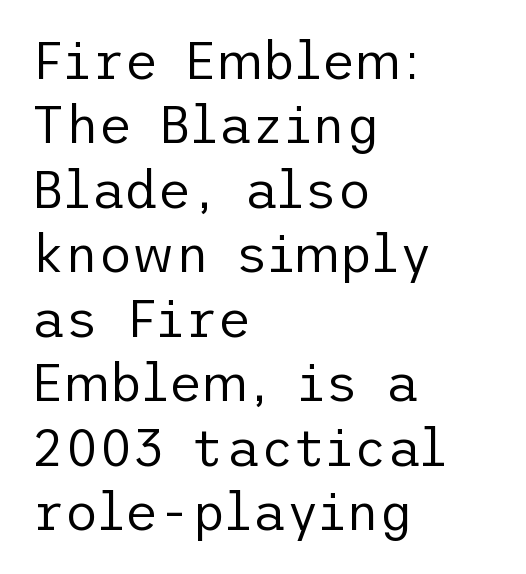
These lines keep a tight, regular rhythm from letter to letter. The glyphs in this specimen are sans serif. This rendering features lettering with no underline. Designer's note — italics off, roman on.
